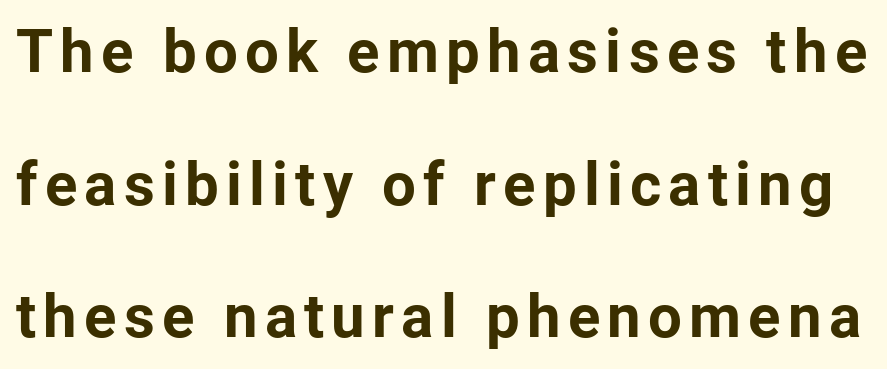
Each letter keeps its own natural width here, so spacing adapts to shape. Emphasis by weight is at full strength: bold. Posture: vertical. The block of text is sparse from top to bottom, with ample space between rows. Descender tails drop into unmarked territory.
